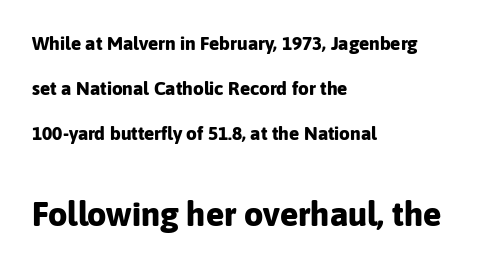
The image shows 34 px bold sans-serif type, upright; set left-aligned, loose line spacing (2.37x), normal letter spacing, not underlined; the second (bottom) block is 1.79x larger; low stroke contrast and a medium x-height.
